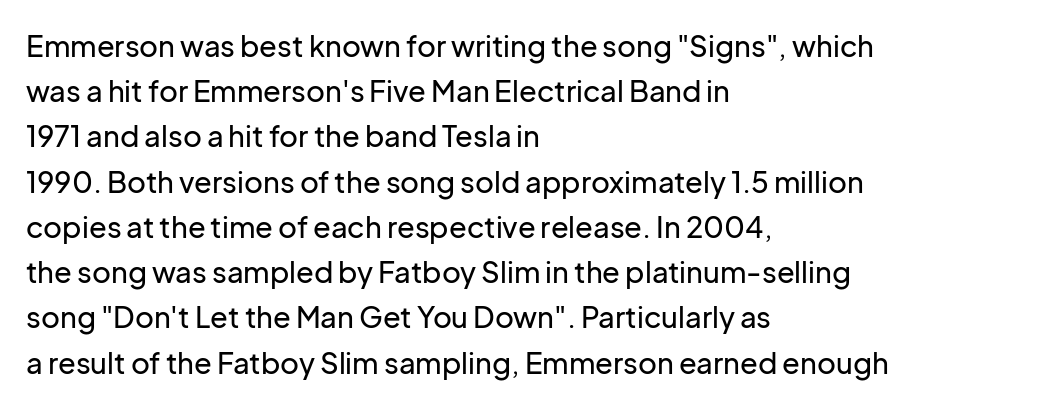
Q: Is the text italic (slanted)? A: No, it is upright.
Q: Is the typeface a serif or a sans-serif typeface? A: Sans-serif.
Q: Is the text underlined? A: No.
Q: How is the paragraph aligned? A: Left-aligned.
Q: Is the spacing between letters normal or unusually wide? A: Normal.
Q: Is the spacing between lines tight, normal or loose? A: Normal.
Q: Width (condensed, normal, or wide)? A: Normal.
Q: Stroke contrast? A: Low.
Q: x-height? A: Medium.
Q: Monospaced? A: No.
